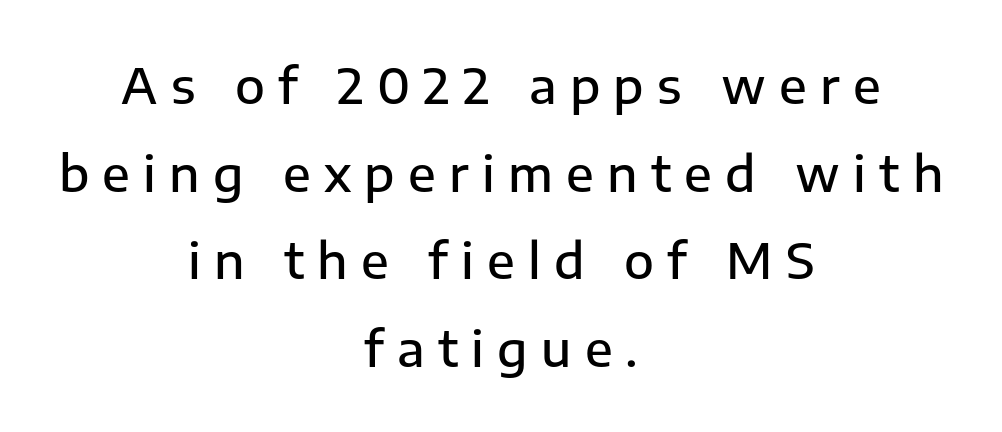
{"serif": "no", "italic": "no", "bold": "semi", "weight": "semibold", "width": "normal", "stroke_contrast": "low", "x_height": "medium", "monospaced": "no", "underline": "no", "align": "center", "line_spacing_ratio": 1.79, "letter_spacing": "wide", "letter_spacing_em": 0.27, "glyph_px": 49}
